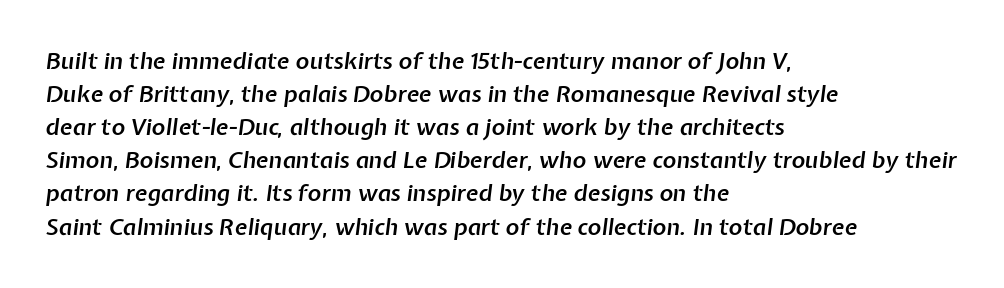
Q: Is the text bold? A: Semi-bold.
Q: Is the text italic (slanted)? A: Yes, it leans right by about 7 degrees.
Q: Is the text underlined? A: No.
Q: How is the paragraph aligned? A: Left-aligned.
Q: Is the spacing between letters normal or unusually wide? A: Normal.
Q: Is the spacing between lines tight, normal or loose? A: Normal.
